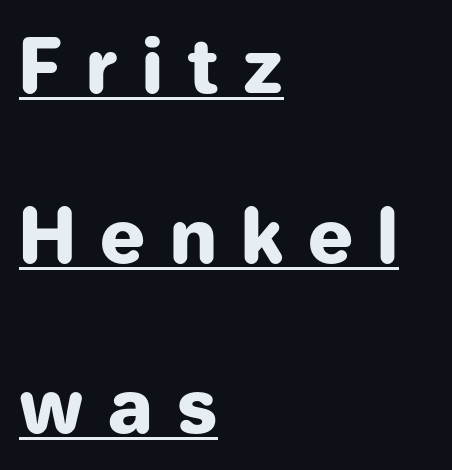
{"serif": "no", "italic": "no", "bold": "yes", "weight": "heavy", "width": "normal", "stroke_contrast": "low", "x_height": "medium", "monospaced": "no", "underline": "yes", "align": "left", "line_spacing": "loose", "line_spacing_ratio": 2.3, "letter_spacing": "wide", "letter_spacing_em": 0.33, "glyph_px": 74}
